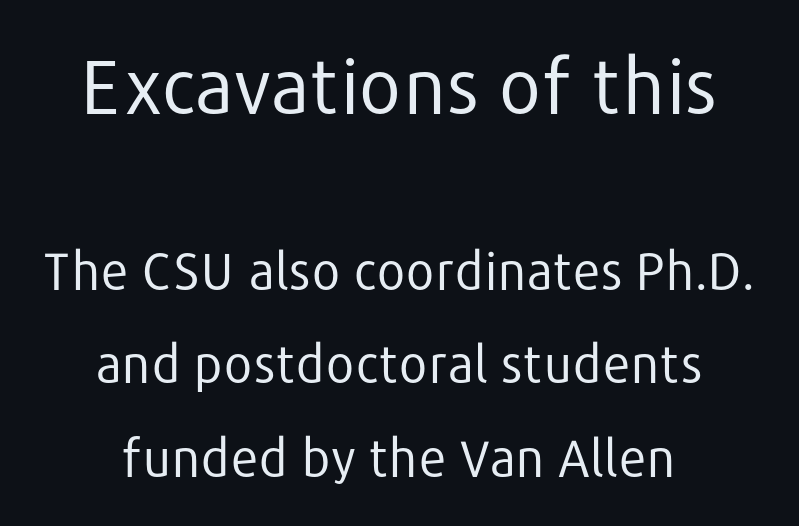
Q: Is the text bold? A: No.
Q: Is the text italic (slanted)? A: No, it is upright.
Q: Is the typeface a serif or a sans-serif typeface? A: Sans-serif.
Q: Is the text underlined? A: No.
Q: How is the paragraph aligned? A: Centered.
Q: Is the spacing between letters normal or unusually wide? A: Normal.
Q: Which block of text is set in a larger size, the first (top) or the second (bottom)? A: The first (top) one.
Q: Width (condensed, normal, or wide)? A: Normal.
Q: Stroke contrast? A: Low.
Q: x-height? A: Medium.
Q: Monospaced? A: No.
